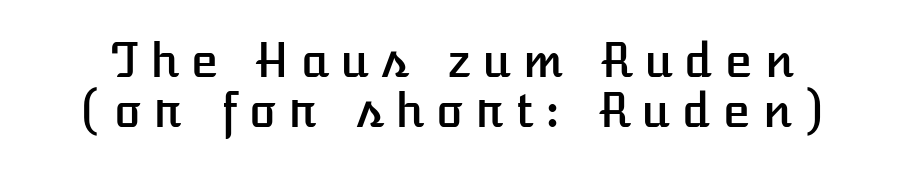
The image shows 46 px text type, upright; set tight line spacing (1.08x), unusually wide letter spacing (+0.25 em), not underlined; low stroke contrast and a medium x-height.
